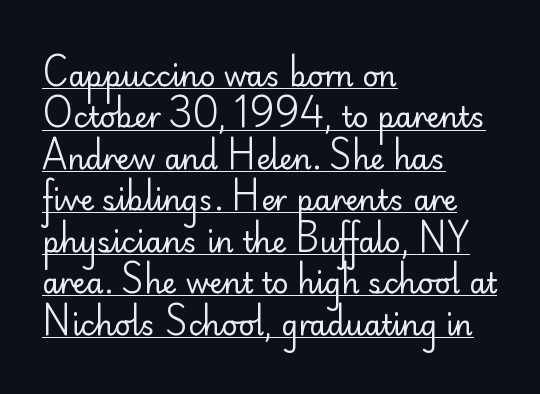
Q: Is the text bold? A: No.
Q: Is the text italic (slanted)? A: No, it is upright.
Q: Is the typeface a serif or a sans-serif typeface? A: Sans-serif.
Q: Is the text underlined? A: Yes.
Q: How is the paragraph aligned? A: Left-aligned.
Q: Is the spacing between letters normal or unusually wide? A: Normal.
Q: Is the spacing between lines tight, normal or loose? A: Normal.
Q: Width (condensed, normal, or wide)? A: Normal.
Q: Stroke contrast? A: Low.
Q: x-height? A: Small.
Q: Monospaced? A: No.
